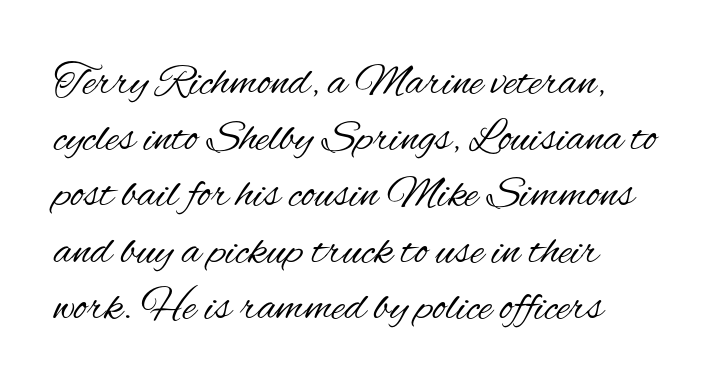
The image shows 45 px regular-weight, condensed sans-serif type; set left-aligned, normal line spacing (1.25x), normal letter spacing, not underlined; medium stroke contrast and a small x-height.
